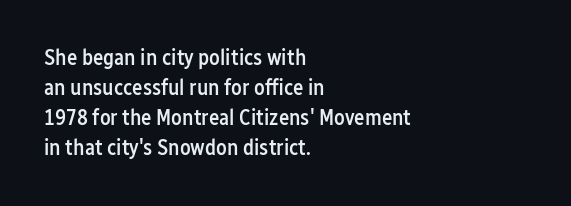
The rows are spaced the way most documents space them. Default kerning and tracking; the words read as compact shapes. Reading down the block, your eye returns to a fixed left position each line. The lettering stays uniformly vertical, giving the passage a roman look. Set as a demibold, roughly 600 on the weight scale.
